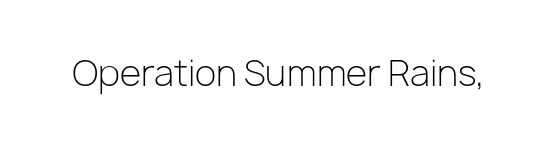
A typesetter would label this face a sans. A roman cut, with each character standing at attention. Type without underlining. Proportional: the letters do not fall into vertical columns. The characters are drawn with everyday or finer stroke widths.
